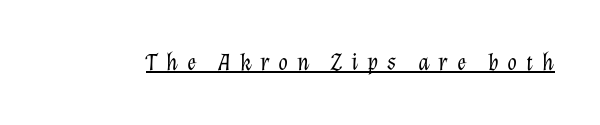
The image shows 25 px text type, italic (leaning right); set unusually wide letter spacing (+0.35 em), underlined.
